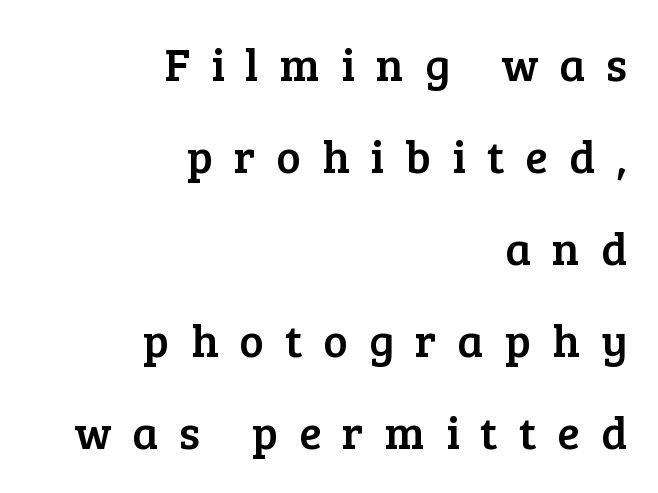
{"serif": "yes", "italic": "no", "width": "normal", "stroke_contrast": "low", "x_height": "medium", "monospaced": "no", "underline": "no", "align": "right", "line_spacing": "loose", "line_spacing_ratio": 2.0, "letter_spacing": "wide", "letter_spacing_em": 0.46, "glyph_px": 46}
